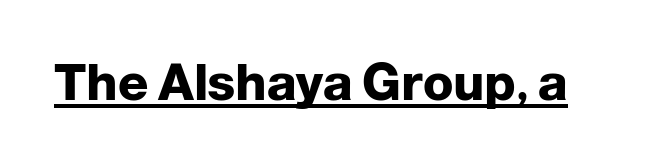
The image shows 50 px heavy sans-serif type, upright; set normal letter spacing, underlined; low stroke contrast and a medium x-height.
